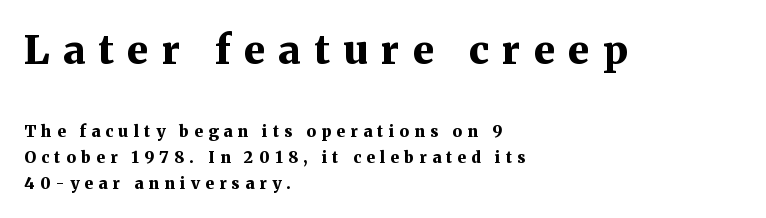
Q: Is the text bold? A: Yes.
Q: Is the text italic (slanted)? A: No, it is upright.
Q: Is the typeface a serif or a sans-serif typeface? A: Serif.
Q: Is the text underlined? A: No.
Q: How is the paragraph aligned? A: Left-aligned.
Q: Is the spacing between letters normal or unusually wide? A: Unusually wide.
Q: Is the spacing between lines tight, normal or loose? A: Normal.
Q: Which block of text is set in a larger size, the first (top) or the second (bottom)? A: The first (top) one.
Q: Width (condensed, normal, or wide)? A: Normal.
Q: Stroke contrast? A: Medium.
Q: x-height? A: Medium.
Q: Monospaced? A: No.
